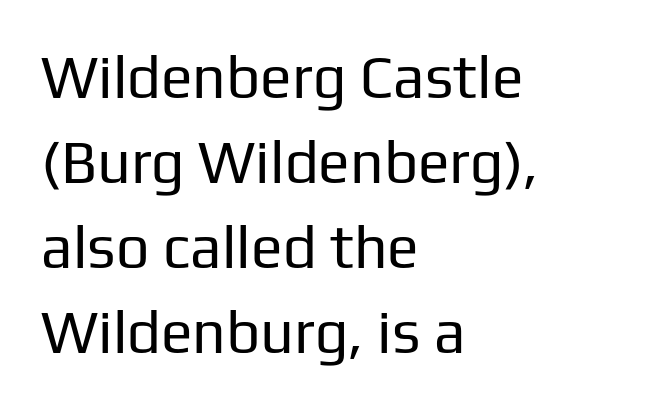
Q: Is the text bold? A: No.
Q: Is the text italic (slanted)? A: No, it is upright.
Q: Is the typeface a serif or a sans-serif typeface? A: Sans-serif.
Q: Is the text underlined? A: No.
Q: How is the paragraph aligned? A: Left-aligned.
Q: Is the spacing between letters normal or unusually wide? A: Normal.
Q: Is the spacing between lines tight, normal or loose? A: Normal.
Q: Width (condensed, normal, or wide)? A: Normal.
Q: Stroke contrast? A: Low.
Q: x-height? A: Medium.
Q: Monospaced? A: No.
